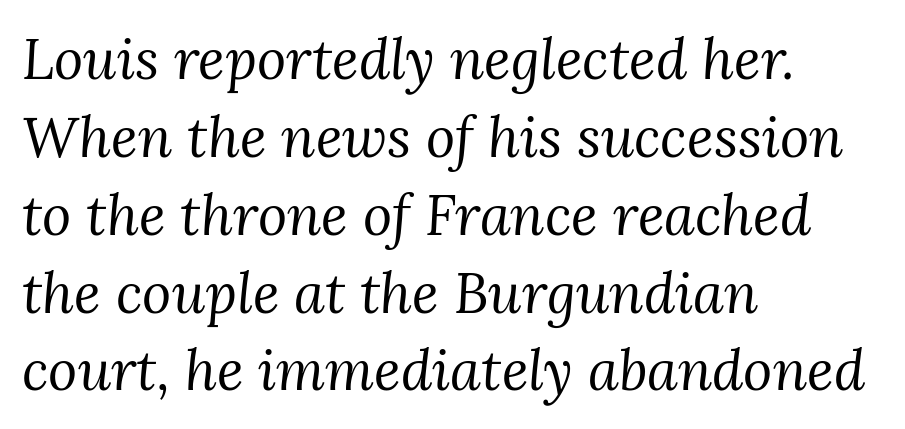
{"serif": "yes", "italic": "yes", "lean": "right", "slant_degrees": 3, "bold": "no", "weight": "regular", "width": "normal", "stroke_contrast": "medium", "x_height": "medium", "monospaced": "no", "underline": "no", "align": "left", "line_spacing": "normal", "line_spacing_ratio": 1.39, "letter_spacing": "normal", "letter_spacing_em": 0.0, "glyph_px": 56}
